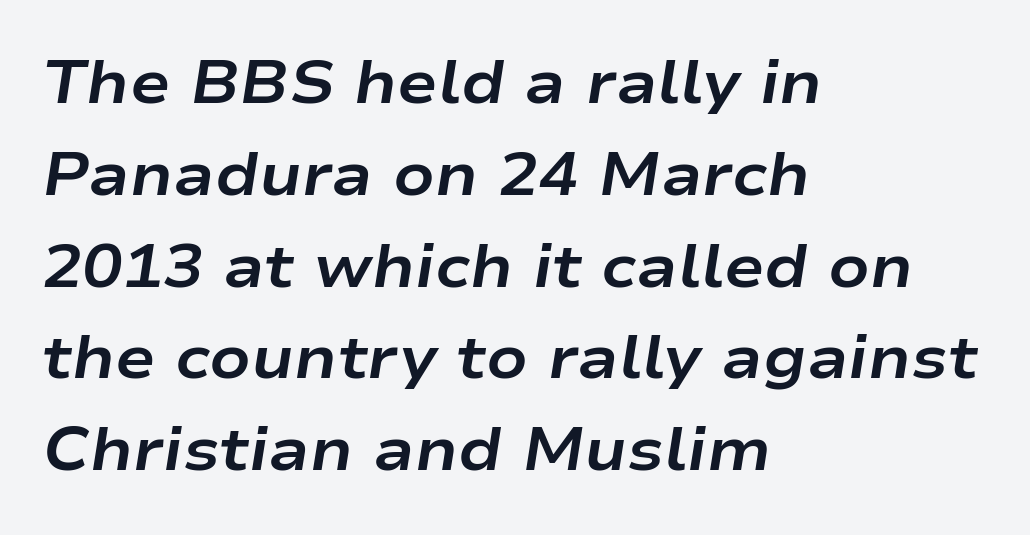
{"italic": "yes", "lean": "right", "slant_degrees": 9, "bold": "yes", "weight": "bold", "width": "wide", "stroke_contrast": "low", "x_height": "medium", "monospaced": "no", "underline": "no", "align": "left", "line_spacing": "normal", "line_spacing_ratio": 1.53, "letter_spacing": "normal", "letter_spacing_em": 0.0, "glyph_px": 60}
